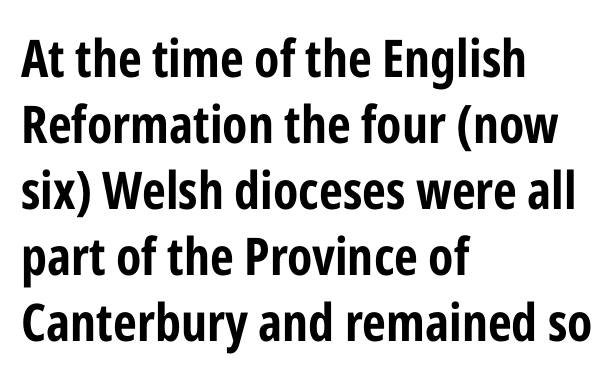
Q: Is the text bold? A: Yes.
Q: Is the text italic (slanted)? A: No, it is upright.
Q: Is the typeface a serif or a sans-serif typeface? A: Sans-serif.
Q: Is the text underlined? A: No.
Q: How is the paragraph aligned? A: Left-aligned.
Q: Is the spacing between letters normal or unusually wide? A: Normal.
Q: Is the spacing between lines tight, normal or loose? A: Normal.
Q: Width (condensed, normal, or wide)? A: Condensed.
Q: Stroke contrast? A: Low.
Q: x-height? A: Medium.
Q: Monospaced? A: No.
